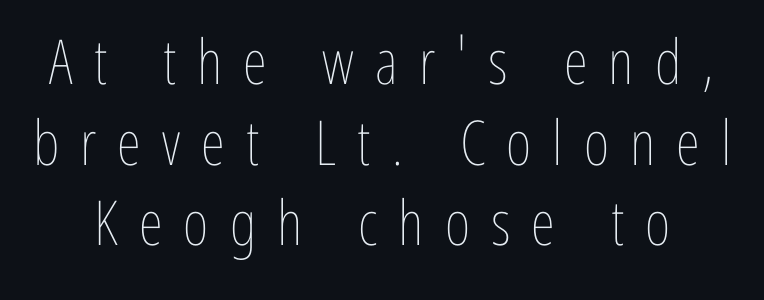
Q: Is the text bold? A: No.
Q: Is the text italic (slanted)? A: No, it is upright.
Q: Is the text underlined? A: No.
Q: Is the spacing between letters normal or unusually wide? A: Unusually wide.
Q: Is the spacing between lines tight, normal or loose? A: Normal.
Q: Width (condensed, normal, or wide)? A: Condensed.
Q: Stroke contrast? A: Low.
Q: x-height? A: Medium.
Q: Monospaced? A: No.
